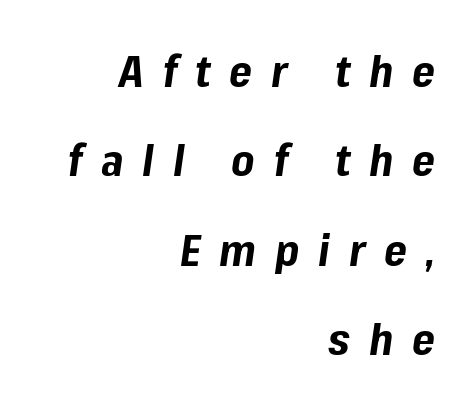
Vertical spacing — loose. How heavy is the stroke? Heavy — this is a bold. Tall strokes in this sample are angled rather than plumb. Do the characters align in a grid? No, the font is proportional.
